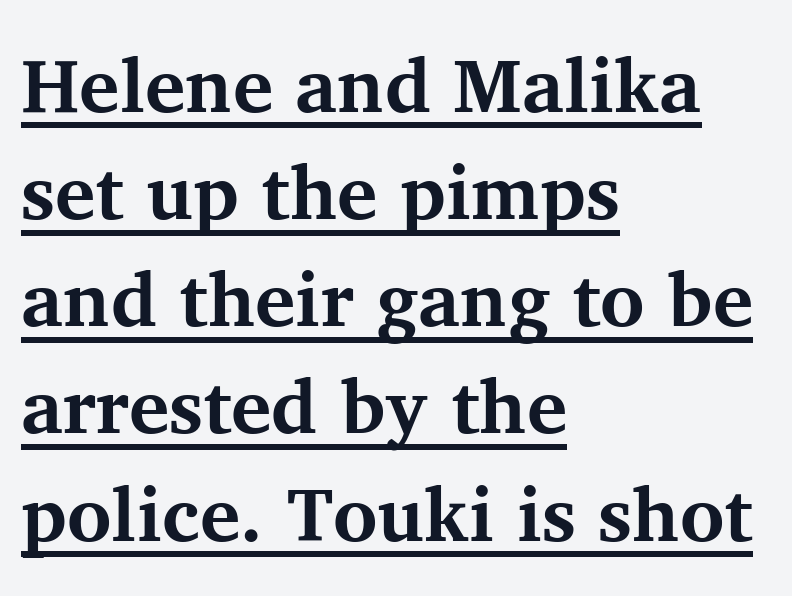
The image shows 76 px bold serif type, upright; set left-aligned, normal line spacing (1.41x), normal letter spacing, underlined; medium stroke contrast and a medium x-height.
